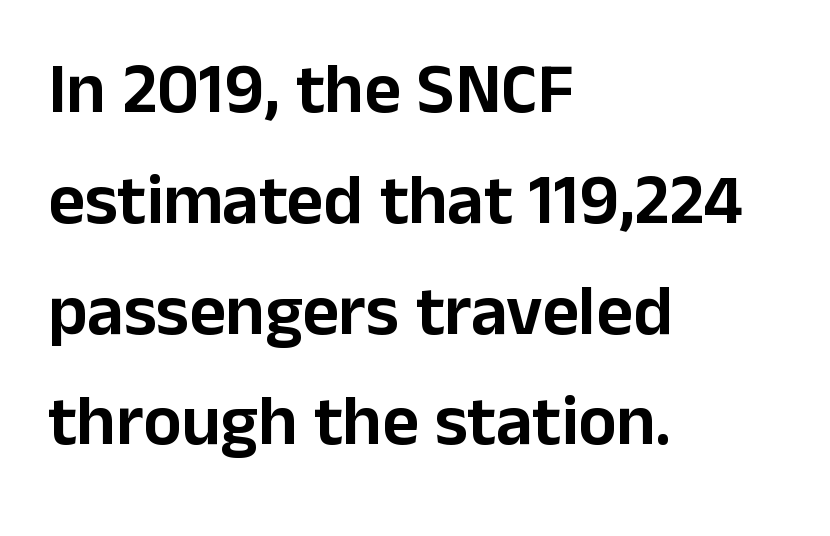
Q: Is the text italic (slanted)? A: No, it is upright.
Q: Is the typeface a serif or a sans-serif typeface? A: Sans-serif.
Q: Is the text underlined? A: No.
Q: How is the paragraph aligned? A: Left-aligned.
Q: Is the spacing between letters normal or unusually wide? A: Normal.
Q: Is the spacing between lines tight, normal or loose? A: Normal.
Q: Width (condensed, normal, or wide)? A: Normal.
Q: Stroke contrast? A: Low.
Q: x-height? A: Medium.
Q: Monospaced? A: No.
